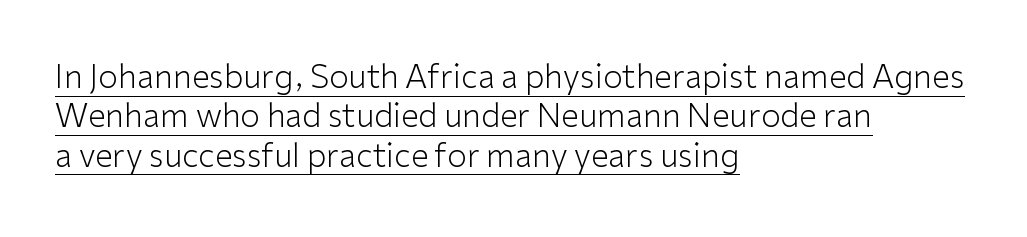
Think of a printed novel: that variable character pitch is what you see here. You can see a thin bar hugging the bottom of the glyphs. What stands out about the letter spacing? Nothing — it is the standard amount. Is the type heavy? It reads as light-to-regular instead.
